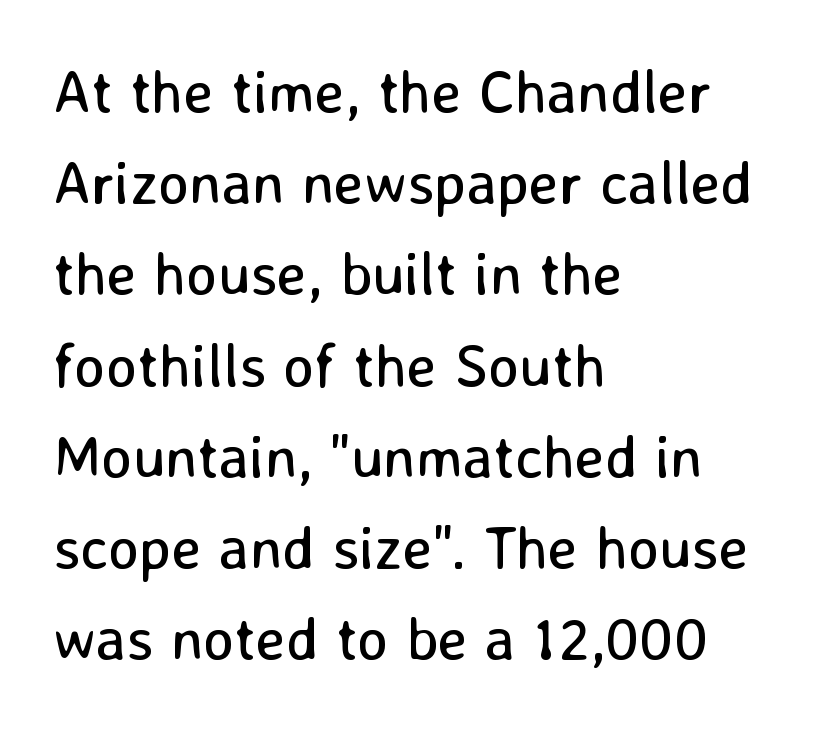
Left-aligned paragraph, ragged on the right. This rendering leaves character spacing at its baseline value. Letters have the restrained weight of plain body copy at most. Designer's note — italics off, roman on. Look at the bottom of the vertical strokes: they stop flat, with no serifs.
